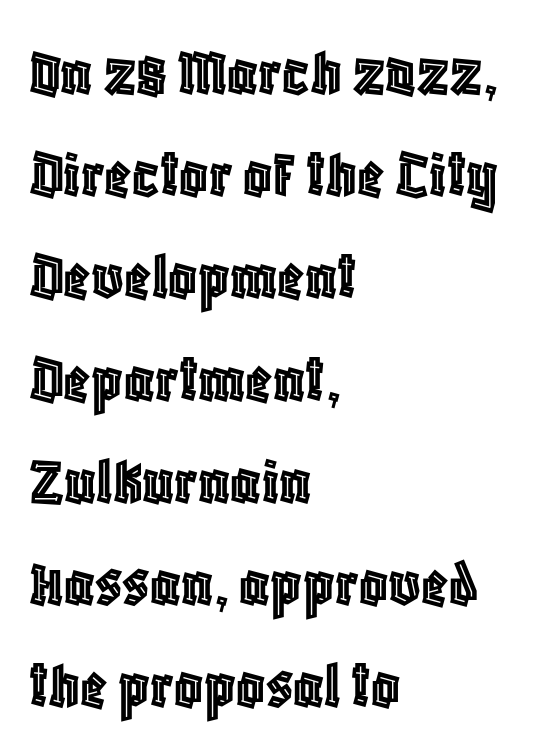
The image shows 70 px condensed type, upright; set left-aligned, normal line spacing (1.46x), normal letter spacing, not underlined; a large x-height.
